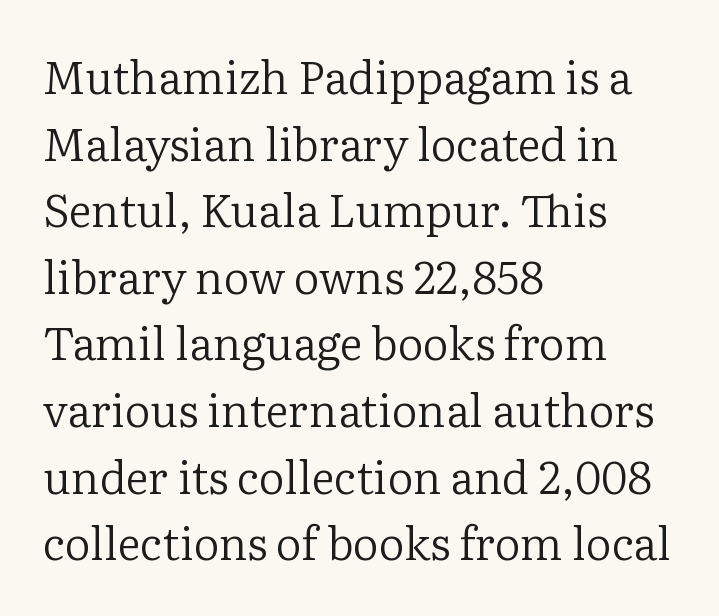
{"serif": "yes", "italic": "no", "bold": "no", "weight": "regular", "width": "normal", "stroke_contrast": "low", "x_height": "medium", "monospaced": "no", "underline": "no", "align": "left", "line_spacing": "normal", "line_spacing_ratio": 1.48, "letter_spacing": "normal", "letter_spacing_em": 0.0, "glyph_px": 45}
